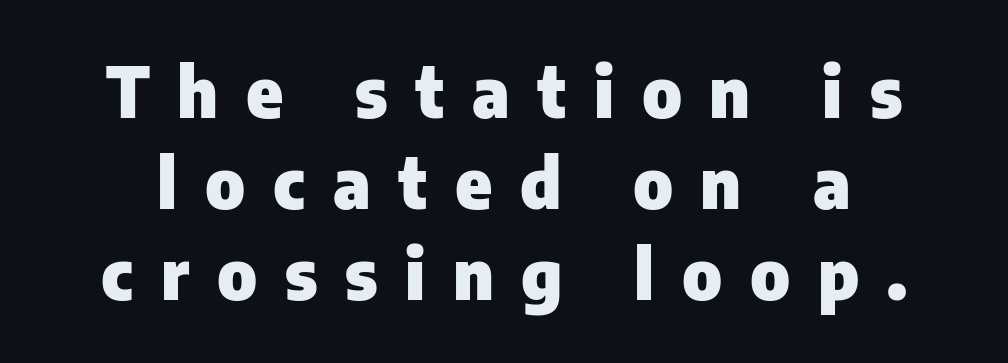
{"serif": "no", "italic": "no", "bold": "yes", "weight": "heavy", "width": "normal", "stroke_contrast": "low", "x_height": "medium", "monospaced": "no", "underline": "no", "line_spacing": "normal", "line_spacing_ratio": 1.32, "letter_spacing": "wide", "letter_spacing_em": 0.4, "glyph_px": 69}
